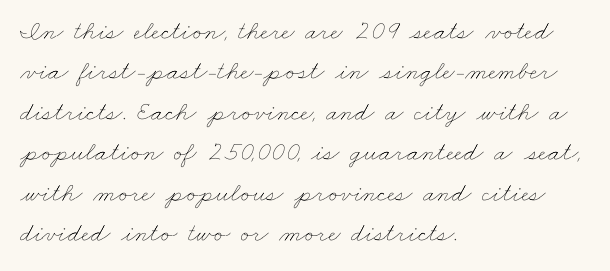
{"bold": "no", "underline": "no", "align": "left", "line_spacing": "normal", "line_spacing_ratio": 1.5, "letter_spacing": "normal", "letter_spacing_em": 0.0, "glyph_px": 27}
